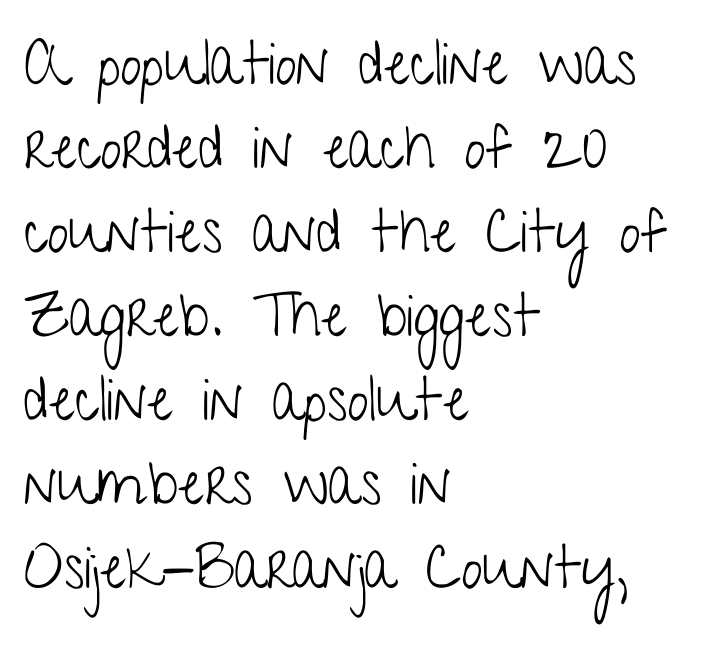
Q: Is the text bold? A: No.
Q: Is the text italic (slanted)? A: No, it is upright.
Q: Is the typeface a serif or a sans-serif typeface? A: Sans-serif.
Q: Is the text underlined? A: No.
Q: How is the paragraph aligned? A: Left-aligned.
Q: Is the spacing between letters normal or unusually wide? A: Normal.
Q: Is the spacing between lines tight, normal or loose? A: Normal.
Q: Width (condensed, normal, or wide)? A: Condensed.
Q: Stroke contrast? A: Low.
Q: x-height? A: Medium.
Q: Monospaced? A: No.
